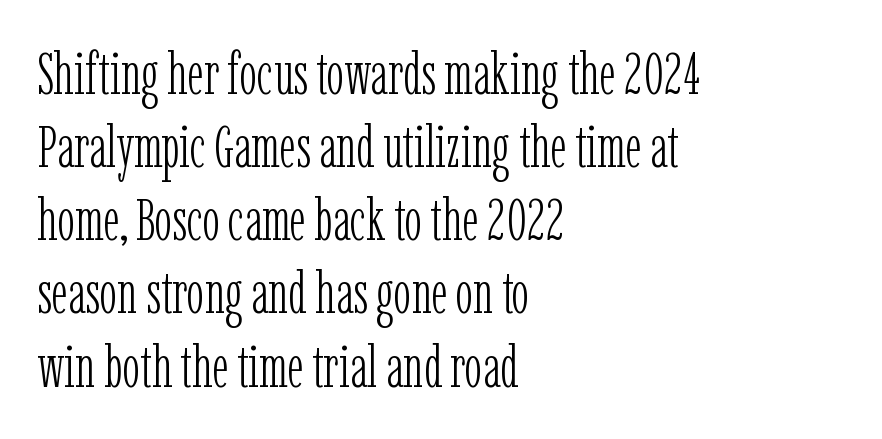
Think of a printed novel: that variable character pitch is what you see here. No chunkiness to these letters — they're not bold. Where is the straight margin? On the left. Caption: standard tracking, unaltered. Each row of text sits above clean, open space.
